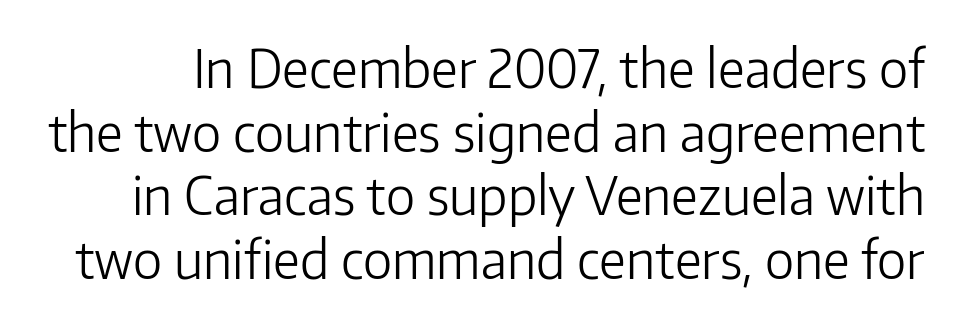
{"serif": "no", "italic": "no", "bold": "no", "weight": "light", "width": "normal", "stroke_contrast": "low", "x_height": "medium", "monospaced": "no", "underline": "no", "line_spacing_ratio": 1.2, "letter_spacing": "normal", "letter_spacing_em": 0.0, "glyph_px": 53}
